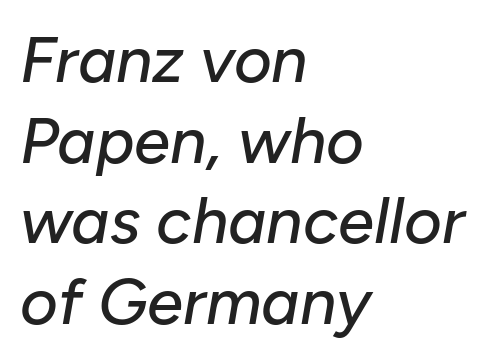
Q: Is the text italic (slanted)? A: Yes, it leans right by about 10 degrees.
Q: Is the text underlined? A: No.
Q: How is the paragraph aligned? A: Left-aligned.
Q: Is the spacing between letters normal or unusually wide? A: Normal.
Q: Width (condensed, normal, or wide)? A: Normal.
Q: Stroke contrast? A: Low.
Q: x-height? A: Medium.
Q: Monospaced? A: No.
